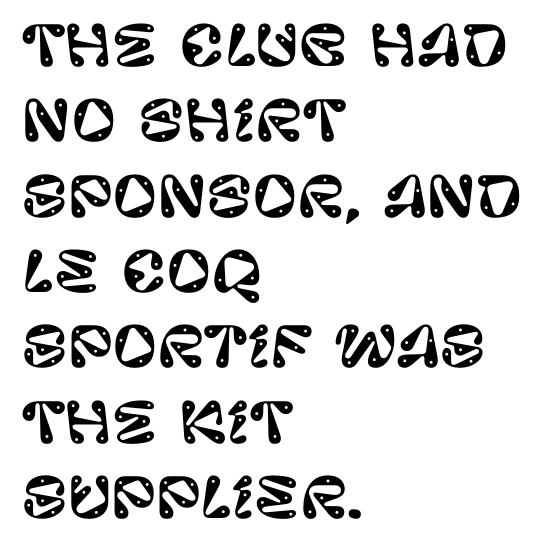
{"serif": "no", "width": "normal", "stroke_contrast": "low", "x_height": "large", "monospaced": "no", "underline": "no", "align": "left", "line_spacing": "normal", "line_spacing_ratio": 1.37, "letter_spacing": "normal", "letter_spacing_em": 0.0, "glyph_px": 55}
